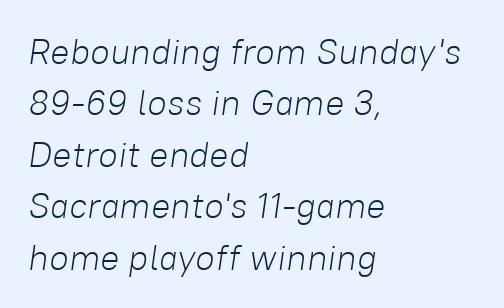
Q: Is the text bold? A: No.
Q: Is the text italic (slanted)? A: Yes, it leans right by about 8 degrees.
Q: Is the text underlined? A: No.
Q: How is the paragraph aligned? A: Left-aligned.
Q: Is the spacing between letters normal or unusually wide? A: Normal.
Q: Is the spacing between lines tight, normal or loose? A: Normal.
Q: Width (condensed, normal, or wide)? A: Normal.
Q: Stroke contrast? A: Low.
Q: x-height? A: Medium.
Q: Monospaced? A: No.
